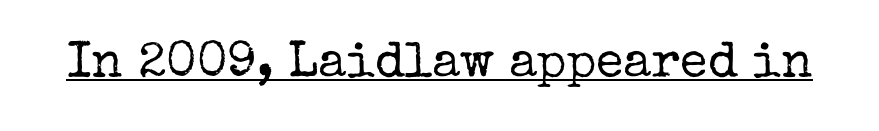
The image shows 50 px regular-weight serif type, upright; set normal letter spacing, underlined; low stroke contrast and a medium x-height.
